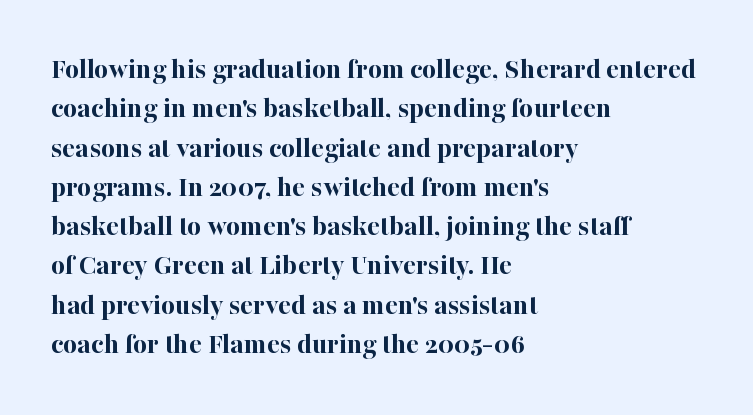
You could not count columns in this text — the font is proportionally spaced. Type style note: has serifs. Descenders are the only things crossing below the line. The axis of the letterforms is exactly vertical. Inter-character spacing is left at the font's built-in metrics.
